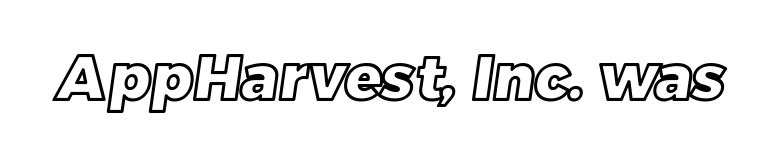
Underline: absent. Caption: standard tracking, unaltered. Note the varied advance widths — an 'i' is clearly narrower than an 'm'.
